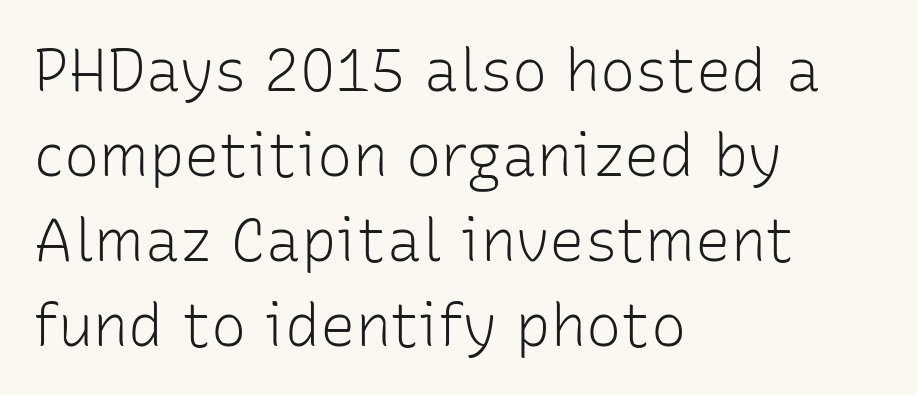
{"serif": "no", "italic": "no", "bold": "no", "weight": "light", "width": "normal", "stroke_contrast": "low", "x_height": "medium", "monospaced": "no", "underline": "no", "align": "left", "line_spacing": "normal", "line_spacing_ratio": 1.44, "letter_spacing": "normal", "letter_spacing_em": 0.0, "glyph_px": 59}
